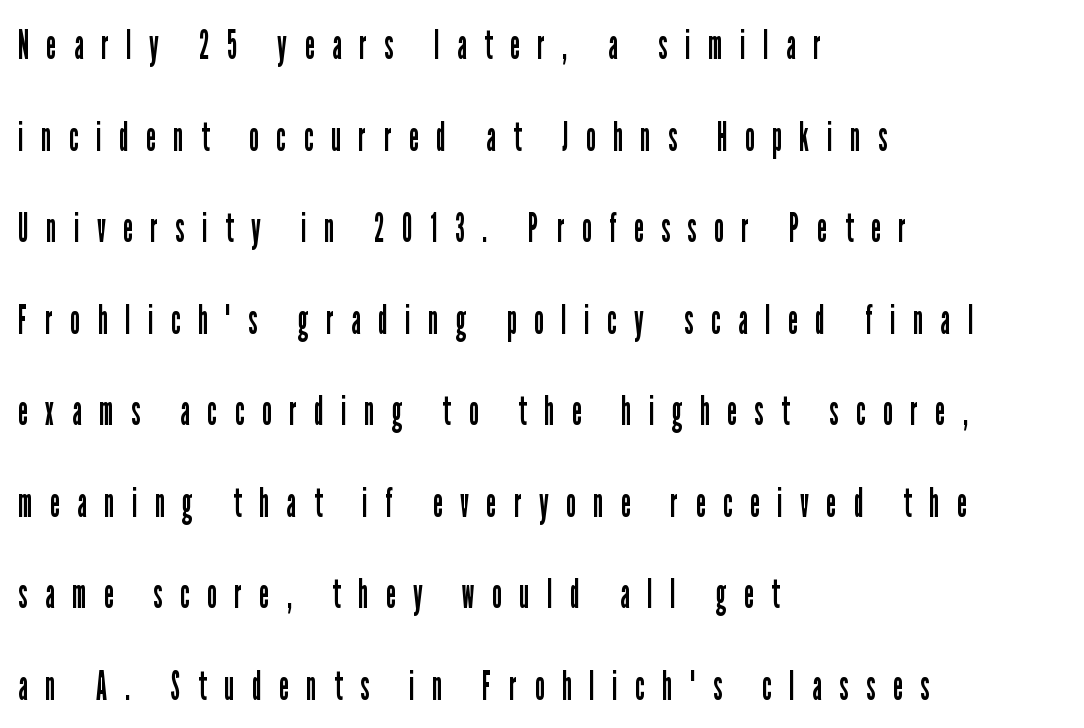
{"serif": "no", "italic": "no", "bold": "no", "weight": "regular", "width": "condensed", "stroke_contrast": "low", "x_height": "medium", "monospaced": "no", "underline": "no", "align": "left", "line_spacing": "loose", "line_spacing_ratio": 2.18, "letter_spacing": "wide", "letter_spacing_em": 0.43, "glyph_px": 42}
